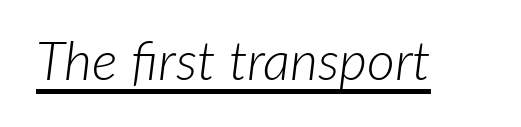
Q: Is the text bold? A: No.
Q: Is the text italic (slanted)? A: Yes, it leans right by about 7 degrees.
Q: Is the text underlined? A: Yes.
Q: Is the spacing between letters normal or unusually wide? A: Normal.
Q: Width (condensed, normal, or wide)? A: Normal.
Q: Stroke contrast? A: Low.
Q: x-height? A: Medium.
Q: Monospaced? A: No.
